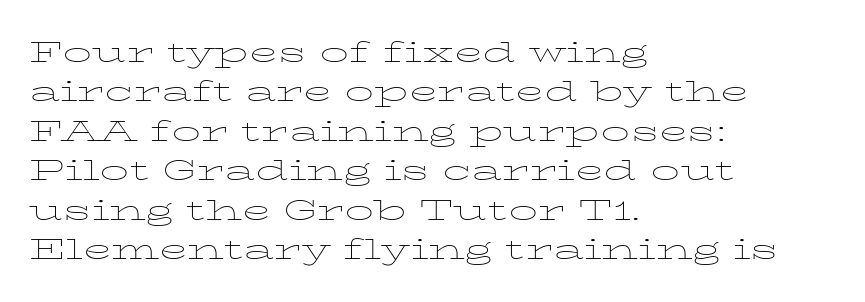
A typesetter would call this proportional, since set widths differ per character. The lines are quadded left. The type is set solid horizontally, with unmodified tracking. Summary of vertical rhythm: regular, with standard interline spacing. A bare baseline throughout the passage. No italicization has been applied; the sample stays upright.
